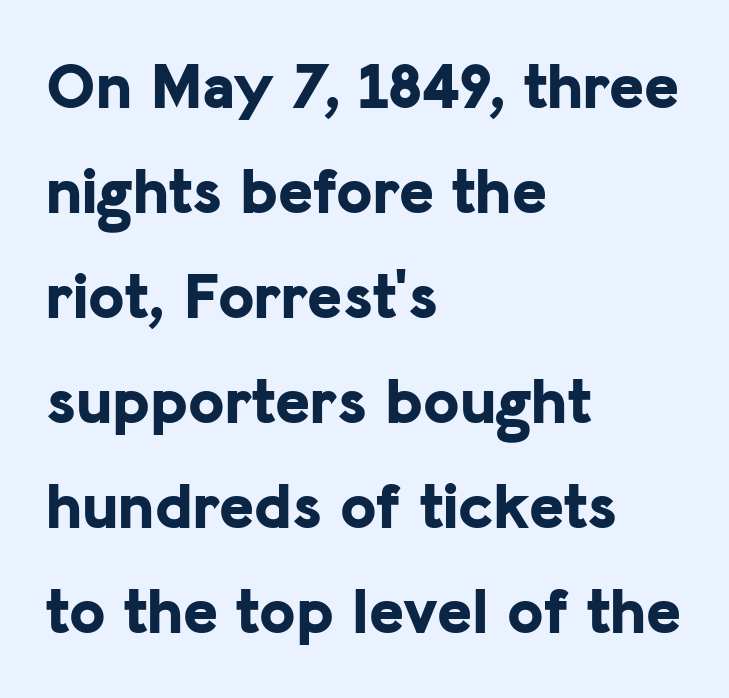
Q: Is the text bold? A: Yes.
Q: Is the text italic (slanted)? A: No, it is upright.
Q: Is the typeface a serif or a sans-serif typeface? A: Sans-serif.
Q: Is the text underlined? A: No.
Q: How is the paragraph aligned? A: Left-aligned.
Q: Is the spacing between letters normal or unusually wide? A: Normal.
Q: Is the spacing between lines tight, normal or loose? A: Normal.
Q: Width (condensed, normal, or wide)? A: Normal.
Q: Stroke contrast? A: Low.
Q: x-height? A: Medium.
Q: Monospaced? A: No.
